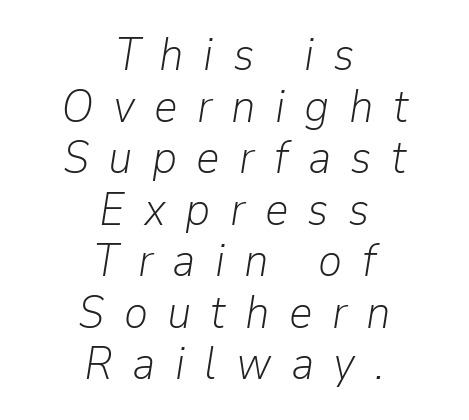
Q: Is the text bold? A: No.
Q: Is the text italic (slanted)? A: Yes, it leans right by about 9 degrees.
Q: Is the text underlined? A: No.
Q: How is the paragraph aligned? A: Centered.
Q: Is the spacing between letters normal or unusually wide? A: Unusually wide.
Q: Is the spacing between lines tight, normal or loose? A: Tight.
Q: Width (condensed, normal, or wide)? A: Normal.
Q: Stroke contrast? A: Low.
Q: x-height? A: Medium.
Q: Monospaced? A: No.
